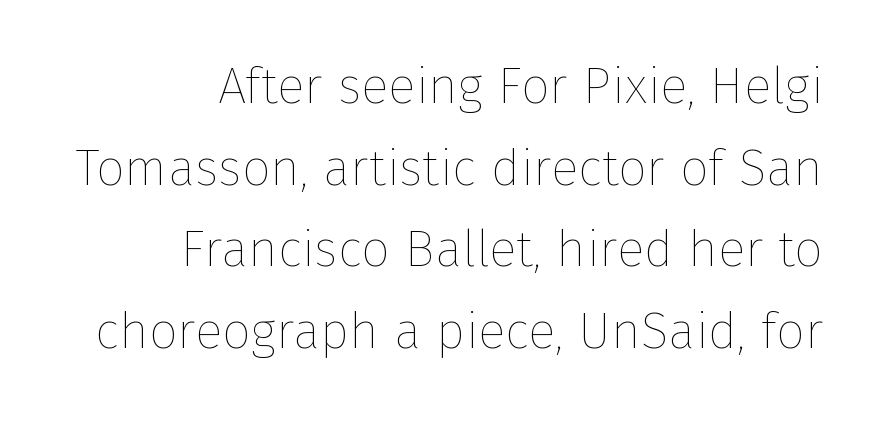
The image shows 51 px thin type, upright; set right-aligned, normal line spacing (1.6x), normal letter spacing, not underlined; low stroke contrast and a medium x-height.
